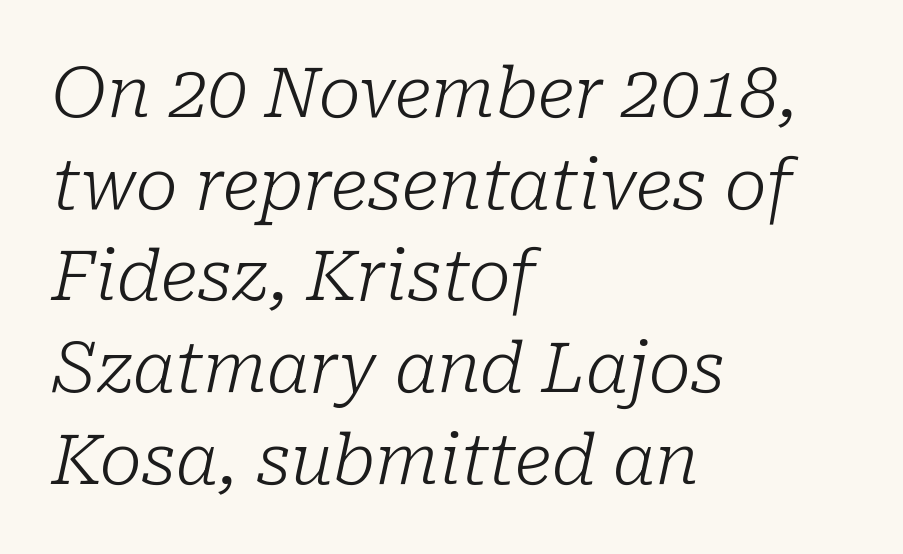
{"serif": "yes", "italic": "yes", "lean": "right", "slant_degrees": 10, "bold": "no", "weight": "light", "width": "normal", "stroke_contrast": "low", "x_height": "medium", "monospaced": "no", "underline": "no", "align": "left", "line_spacing": "normal", "line_spacing_ratio": 1.31, "letter_spacing": "normal", "letter_spacing_em": 0.0, "glyph_px": 70}
